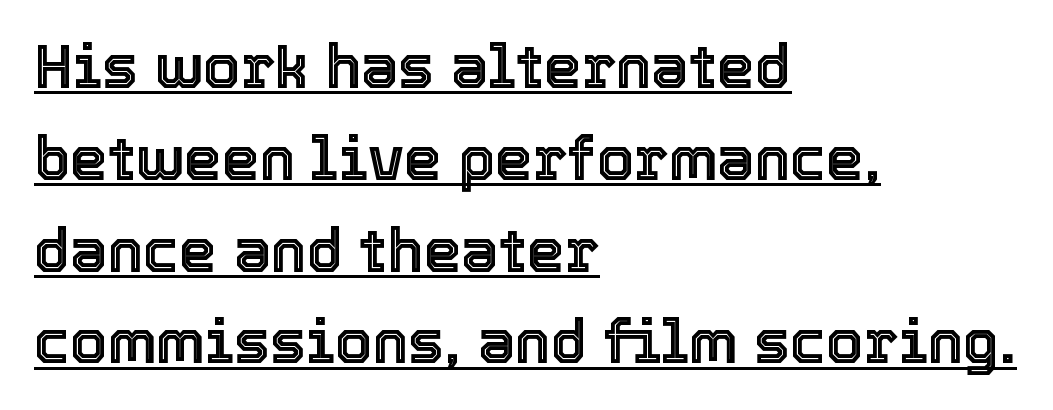
The image shows 60 px text type, upright; set left-aligned, normal line spacing (1.53x), normal letter spacing, underlined; a medium x-height.
